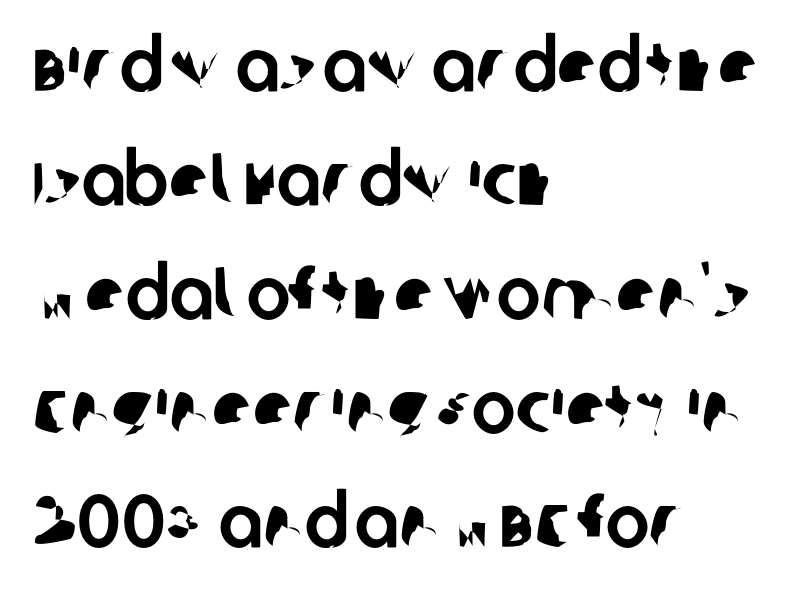
{"serif": "no", "width": "normal", "stroke_contrast": "low", "x_height": "large", "monospaced": "no", "underline": "no", "align": "left", "line_spacing": "normal", "line_spacing_ratio": 1.54, "letter_spacing": "normal", "letter_spacing_em": 0.0, "glyph_px": 74}
